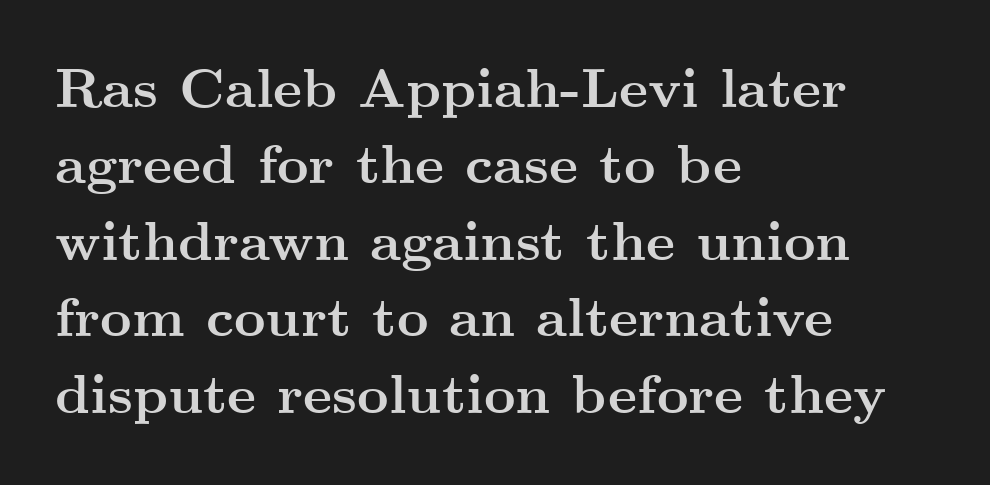
The image shows 55 px semibold, wide serif type, upright; set left-aligned, normal line spacing (1.39x), normal letter spacing, not underlined; medium stroke contrast and a small x-height.
